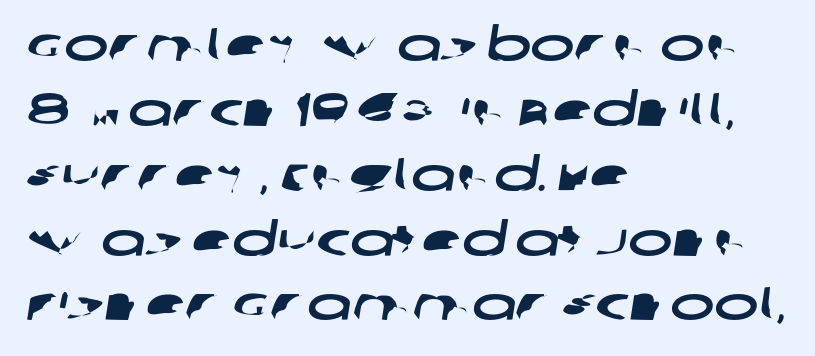
{"serif": "no", "width": "wide", "stroke_contrast": "low", "x_height": "large", "monospaced": "no", "underline": "no", "align": "left", "line_spacing": "normal", "line_spacing_ratio": 1.38, "letter_spacing": "normal", "letter_spacing_em": 0.0, "glyph_px": 47}
